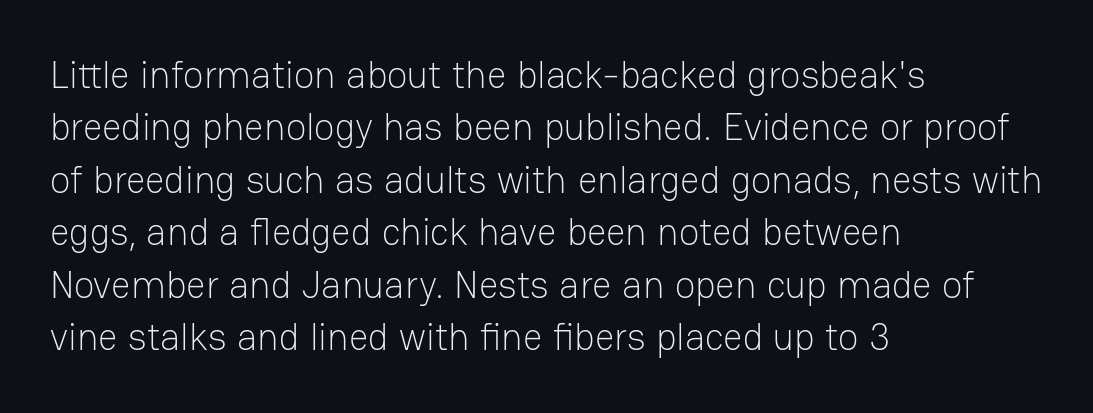
Does the copy run flush right? No — it runs flush left. The type sits square on the baseline with zero lean. Letter spacing: default. Just letters on the line, the space beneath them empty.
